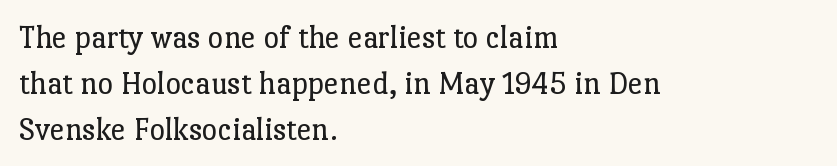
{"serif": "yes", "italic": "no", "bold": "no", "weight": "regular", "width": "normal", "stroke_contrast": "low", "x_height": "medium", "monospaced": "no", "underline": "no", "align": "left", "line_spacing": "normal", "line_spacing_ratio": 1.39, "letter_spacing": "normal", "letter_spacing_em": 0.0, "glyph_px": 33}
